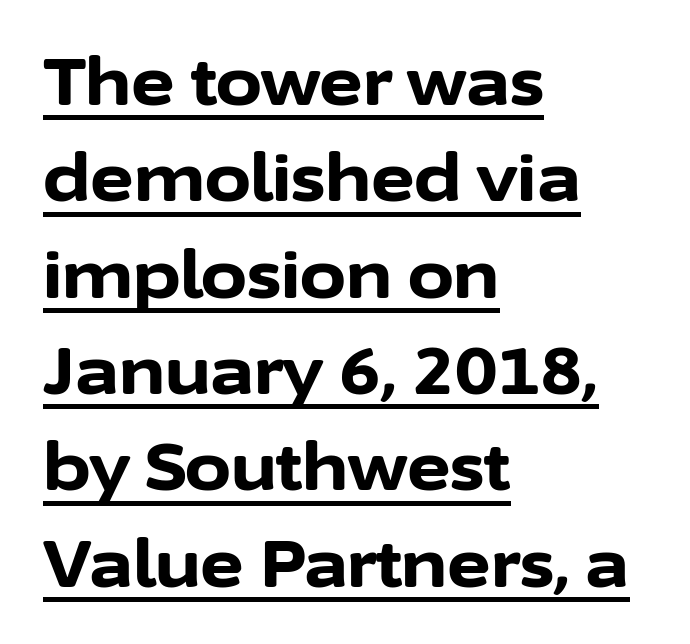
{"serif": "no", "italic": "no", "bold": "yes", "weight": "bold", "width": "normal", "stroke_contrast": "low", "x_height": "medium", "monospaced": "no", "underline": "yes", "align": "left", "line_spacing": "normal", "line_spacing_ratio": 1.46, "letter_spacing": "normal", "letter_spacing_em": 0.0, "glyph_px": 66}
